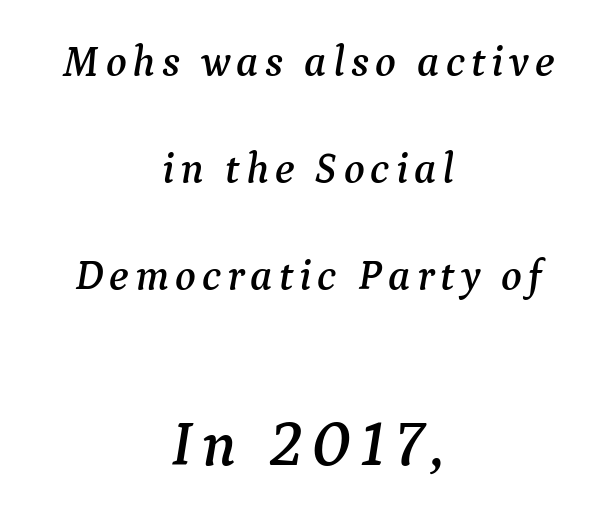
The image shows 64 px serif type, italic (leaning right); set centered, loose line spacing (2.49x), not underlined; the second (bottom) block is 1.49x larger; medium stroke contrast and a medium x-height.
